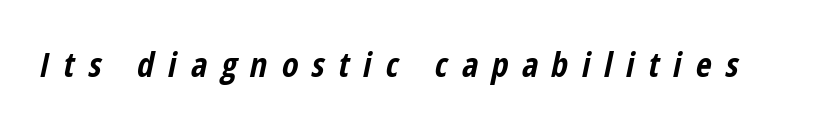
Every character sits at an angle, as italics do. Underline: absent. Strong, thick strokes mark this as bold type. The type is letterspaced generously, with wide tracking.
